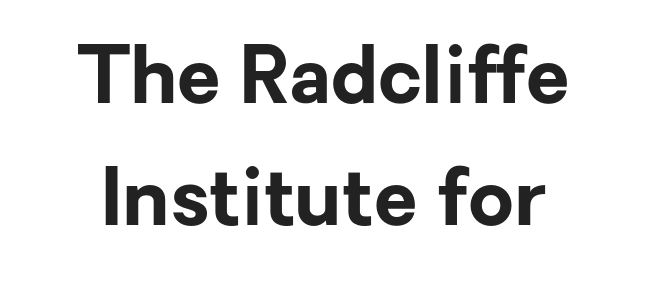
{"serif": "no", "italic": "no", "bold": "yes", "weight": "bold", "width": "normal", "stroke_contrast": "low", "x_height": "medium", "monospaced": "no", "underline": "no", "line_spacing": "normal", "line_spacing_ratio": 1.55, "letter_spacing": "normal", "letter_spacing_em": 0.0, "glyph_px": 79}
